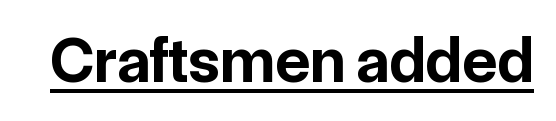
{"serif": "no", "italic": "no", "bold": "yes", "weight": "bold", "width": "normal", "stroke_contrast": "low", "x_height": "medium", "monospaced": "no", "underline": "yes", "letter_spacing": "normal", "letter_spacing_em": 0.0, "glyph_px": 64}
